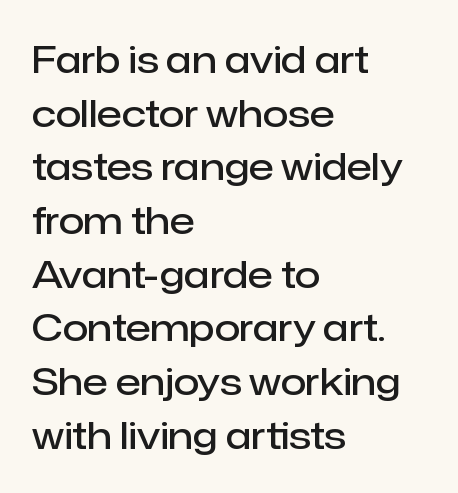
Grotesque or geometric, the face here clearly has no serifs. Tall strokes in this sample are plumb rather than angled. The passage shown is typed in a proportional face where columns would drift. Compared with a centered layout, this one pins lines to the left instead. These words are printed semibold, heavier than regular yet not bold. If you measured baseline to baseline, you'd find a middling distance.
